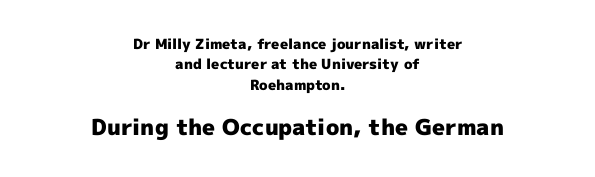
Visually the block forms a symmetrical silhouette, jagged on both flanks. A student would notice the bottom passage is typeset larger than what precedes it. Decoration check: the copy has no underline. Honestly, the row spacing looks completely unremarkable.
